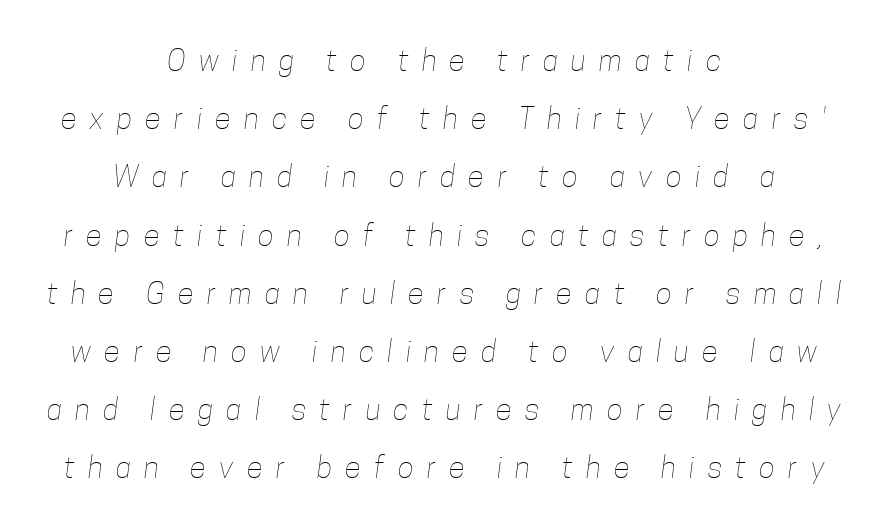
The image shows 30 px thin, condensed type; set centered, loose line spacing (1.94x), unusually wide letter spacing (+0.44 em), not underlined; low stroke contrast and a medium x-height.
